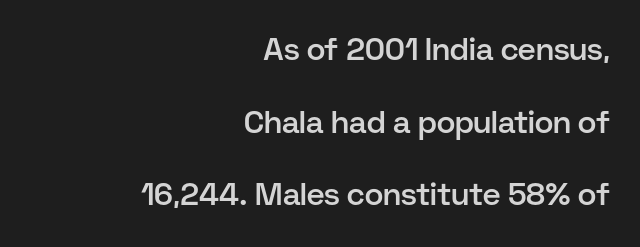
The image shows 31 px semibold sans-serif type, upright; set right-aligned, loose line spacing (2.34x), normal letter spacing, not underlined; low stroke contrast and a medium x-height.
